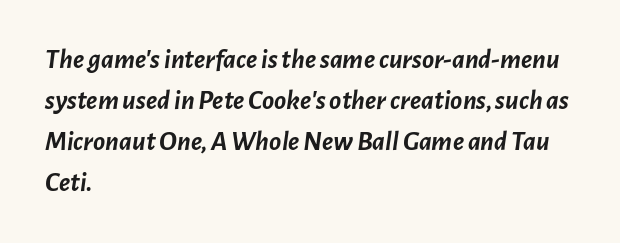
Observe the ordinary spacing: letters are neighbours, not strangers. Interline gaps are of average width in this sample. Compared with ordinary roman type, these characters are visibly tilted. This sample has the flowing, uneven cadence of proportional lettering. Notice how the passage keeps a crisp vertical edge on the left only.
